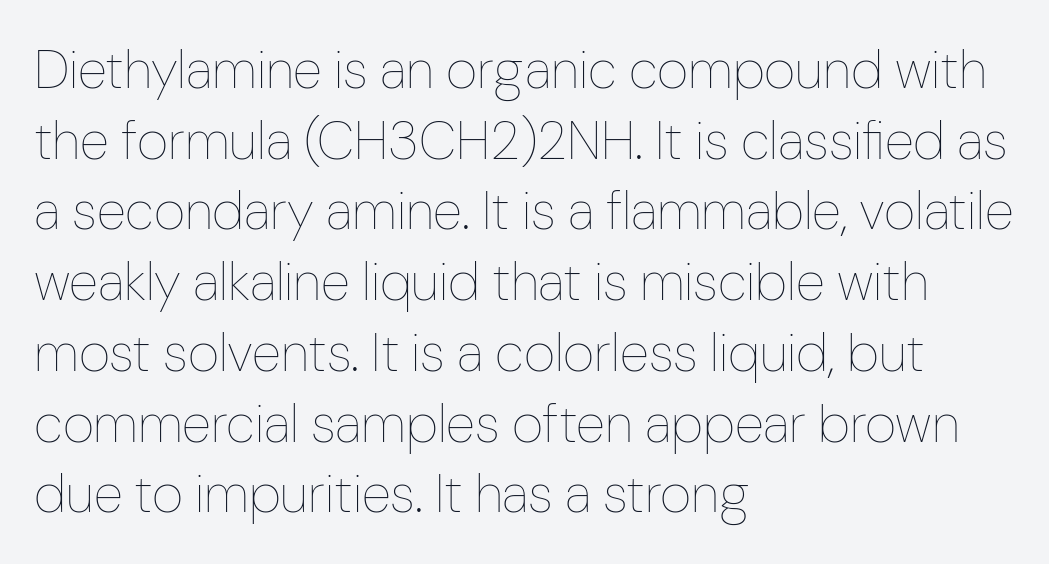
The image shows 54 px thin, condensed type, upright; set left-aligned, normal line spacing (1.31x), normal letter spacing, not underlined; low stroke contrast and a medium x-height.
